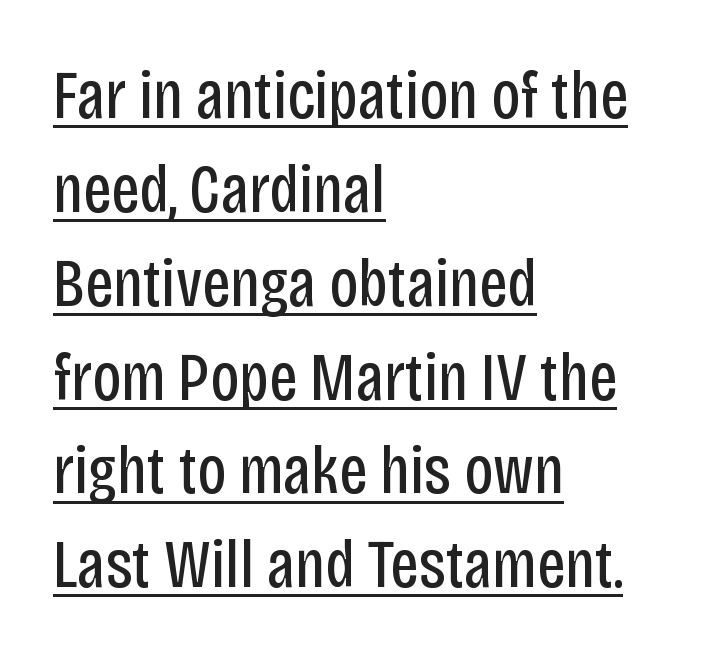
Q: Is the text bold? A: No.
Q: Is the text italic (slanted)? A: No, it is upright.
Q: Is the typeface a serif or a sans-serif typeface? A: Sans-serif.
Q: Is the text underlined? A: Yes.
Q: How is the paragraph aligned? A: Left-aligned.
Q: Is the spacing between letters normal or unusually wide? A: Normal.
Q: Is the spacing between lines tight, normal or loose? A: Normal.
Q: Width (condensed, normal, or wide)? A: Condensed.
Q: Stroke contrast? A: Low.
Q: x-height? A: Large.
Q: Monospaced? A: No.
